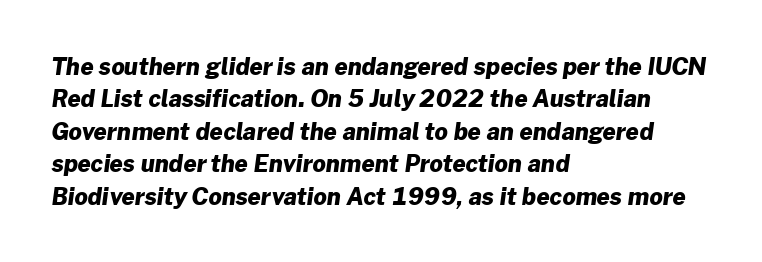
{"bold": "yes", "underline": "no", "align": "left", "line_spacing": "normal", "line_spacing_ratio": 1.41, "letter_spacing": "normal", "letter_spacing_em": 0.0, "glyph_px": 23}
